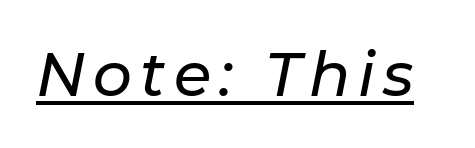
An italicized treatment has been applied to the whole sample. Glance below the letters and you will spot a drawn line. The rendering uses natural spacing where letterforms have individual widths.
